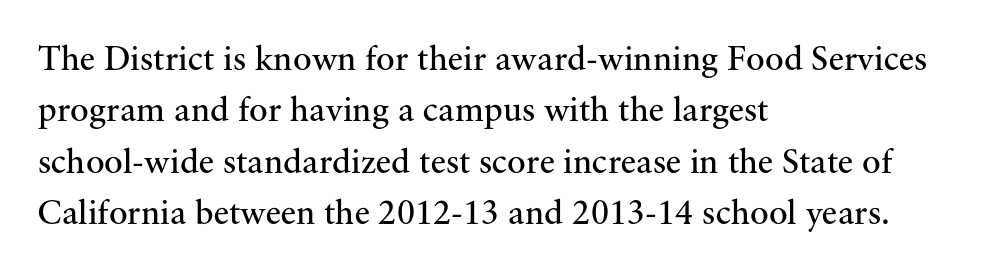
Q: Is the text bold? A: No.
Q: Is the text italic (slanted)? A: No, it is upright.
Q: Is the typeface a serif or a sans-serif typeface? A: Serif.
Q: Is the text underlined? A: No.
Q: How is the paragraph aligned? A: Left-aligned.
Q: Is the spacing between letters normal or unusually wide? A: Normal.
Q: Is the spacing between lines tight, normal or loose? A: Normal.
Q: Width (condensed, normal, or wide)? A: Normal.
Q: Stroke contrast? A: Medium.
Q: x-height? A: Small.
Q: Monospaced? A: No.
